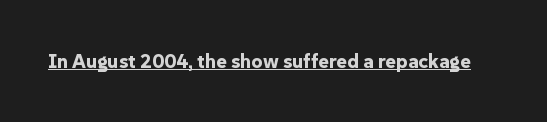
Q: Is the text bold? A: Yes.
Q: Is the text italic (slanted)? A: No, it is upright.
Q: Is the text underlined? A: Yes.
Q: Is the spacing between letters normal or unusually wide? A: Normal.
